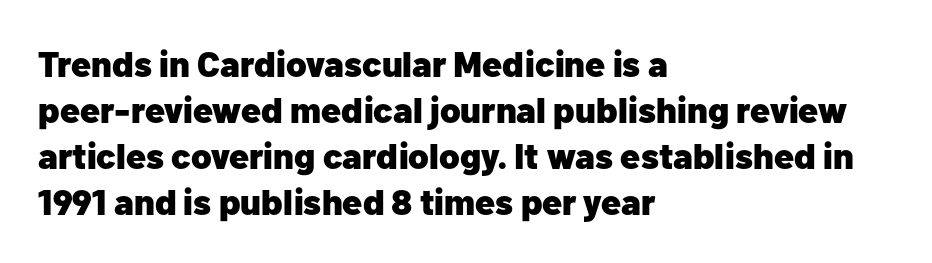
Q: Is the text bold? A: Yes.
Q: Is the text italic (slanted)? A: No, it is upright.
Q: Is the typeface a serif or a sans-serif typeface? A: Sans-serif.
Q: Is the text underlined? A: No.
Q: How is the paragraph aligned? A: Left-aligned.
Q: Is the spacing between letters normal or unusually wide? A: Normal.
Q: Is the spacing between lines tight, normal or loose? A: Normal.
Q: Width (condensed, normal, or wide)? A: Normal.
Q: Stroke contrast? A: Low.
Q: x-height? A: Medium.
Q: Monospaced? A: No.
